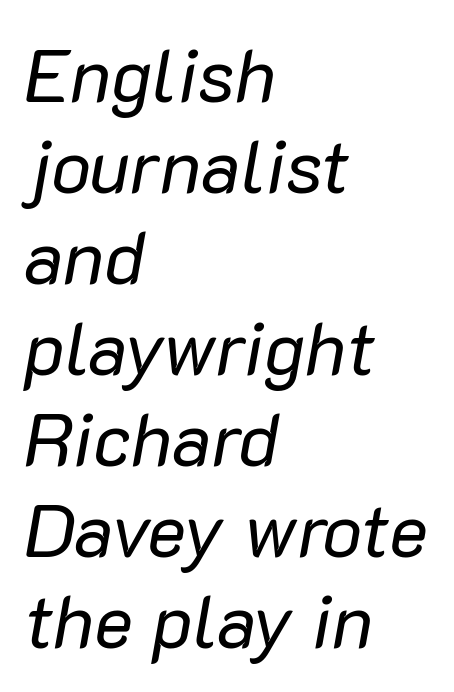
Spacing between characters is what you'd get straight out of the box. The passage shown is typed in a proportional face where columns would drift. The passage shown leans; its letterforms are oblique. Nobody drew a line under any word here. Stroke thickness stays within the range of a standard reading face or lighter. Line beginnings align vertically; line endings do not.
